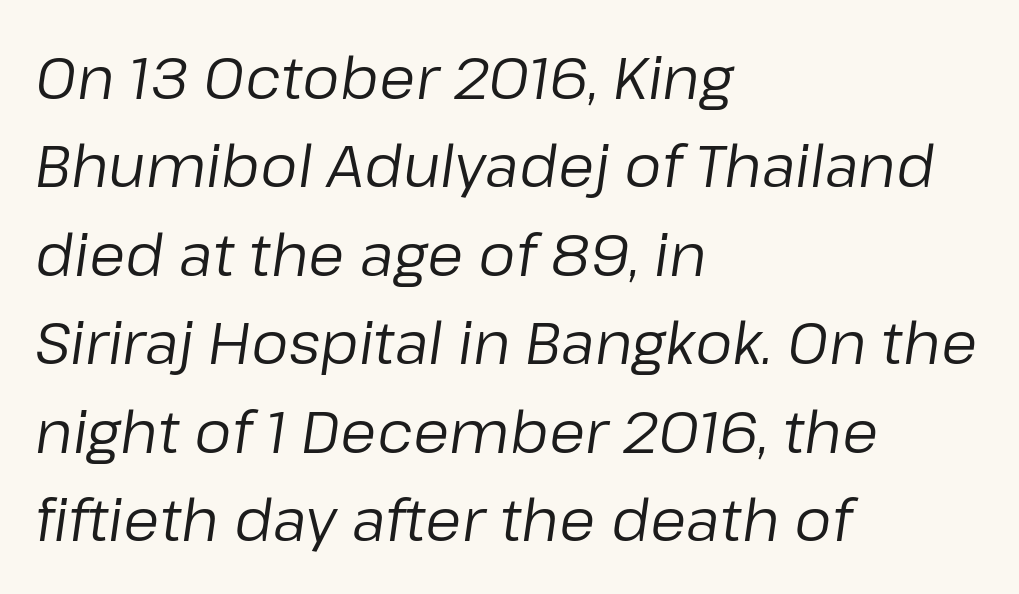
{"italic": "yes", "lean": "right", "slant_degrees": 8, "bold": "no", "weight": "regular", "width": "normal", "stroke_contrast": "low", "x_height": "medium", "monospaced": "no", "underline": "no", "align": "left", "line_spacing": "normal", "line_spacing_ratio": 1.5, "letter_spacing": "normal", "letter_spacing_em": 0.0, "glyph_px": 59}
